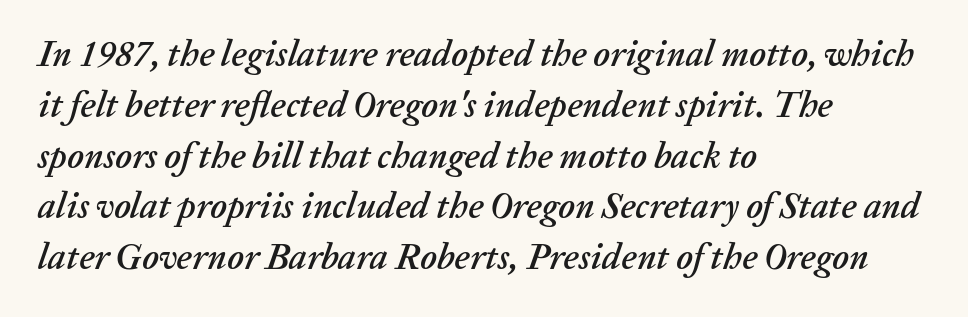
Q: Is the text italic (slanted)? A: Yes, it leans right by about 20 degrees.
Q: Is the text underlined? A: No.
Q: How is the paragraph aligned? A: Left-aligned.
Q: Is the spacing between letters normal or unusually wide? A: Normal.
Q: Is the spacing between lines tight, normal or loose? A: Normal.
Q: Width (condensed, normal, or wide)? A: Normal.
Q: Stroke contrast? A: Low.
Q: x-height? A: Medium.
Q: Monospaced? A: No.
